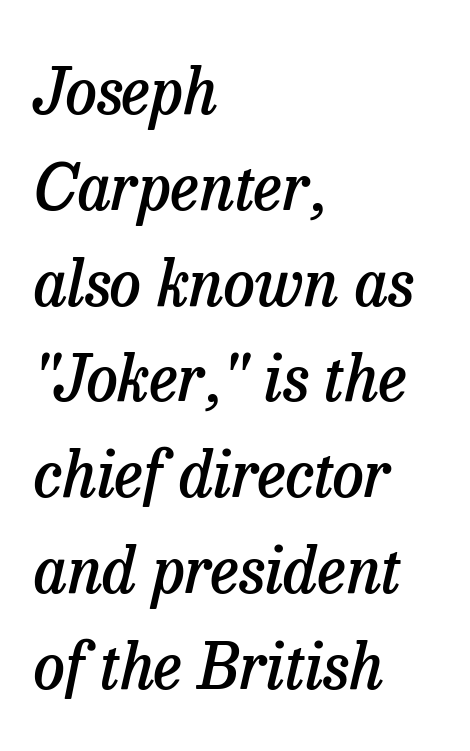
Q: Is the text bold? A: Semi-bold.
Q: Is the text italic (slanted)? A: Yes, it leans right by about 13 degrees.
Q: Is the typeface a serif or a sans-serif typeface? A: Serif.
Q: Is the text underlined? A: No.
Q: How is the paragraph aligned? A: Left-aligned.
Q: Is the spacing between letters normal or unusually wide? A: Normal.
Q: Is the spacing between lines tight, normal or loose? A: Normal.
Q: Width (condensed, normal, or wide)? A: Normal.
Q: Stroke contrast? A: Low.
Q: x-height? A: Medium.
Q: Monospaced? A: No.
